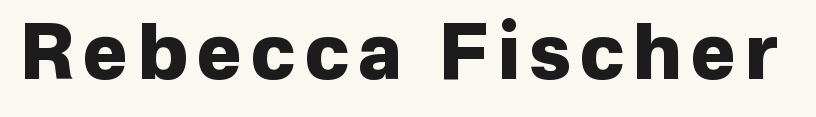
Q: Is the text bold? A: Yes.
Q: Is the text italic (slanted)? A: No, it is upright.
Q: Is the typeface a serif or a sans-serif typeface? A: Sans-serif.
Q: Is the text underlined? A: No.
Q: Width (condensed, normal, or wide)? A: Normal.
Q: Stroke contrast? A: Low.
Q: x-height? A: Medium.
Q: Monospaced? A: No.
